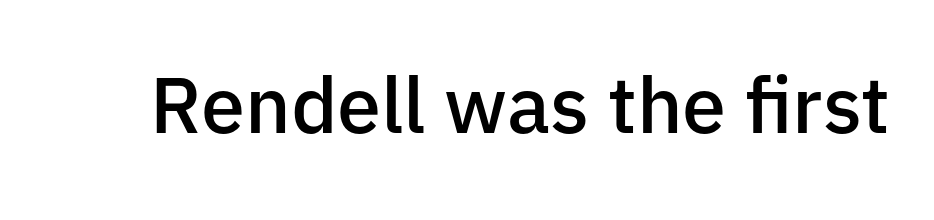
The letters are semibold — heavier than regular but short of a full bold. Posture: upright roman. Proportional: the letters do not fall into vertical columns. Inter-character spacing is left at the font's built-in metrics.
